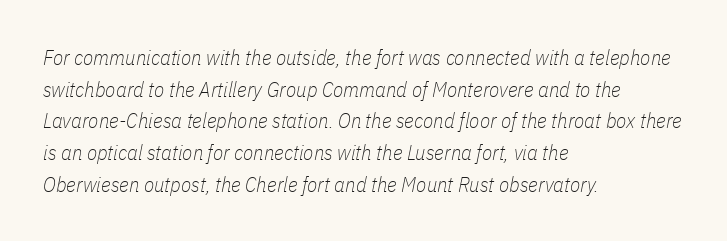
Q: Is the text bold? A: No.
Q: Is the text italic (slanted)? A: Yes, it leans right by about 11 degrees.
Q: Is the text underlined? A: No.
Q: How is the paragraph aligned? A: Left-aligned.
Q: Is the spacing between letters normal or unusually wide? A: Normal.
Q: Is the spacing between lines tight, normal or loose? A: Normal.
